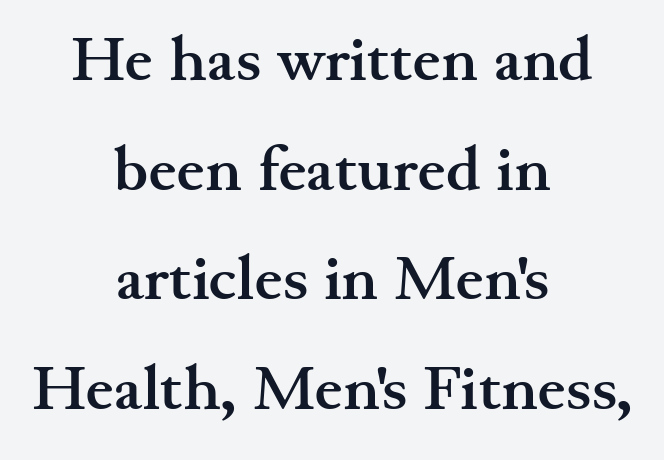
{"serif": "yes", "italic": "no", "bold": "yes", "weight": "semibold", "width": "wide", "stroke_contrast": "medium", "x_height": "small", "monospaced": "no", "underline": "no", "align": "center", "line_spacing_ratio": 1.74, "letter_spacing": "normal", "letter_spacing_em": 0.0, "glyph_px": 63}
